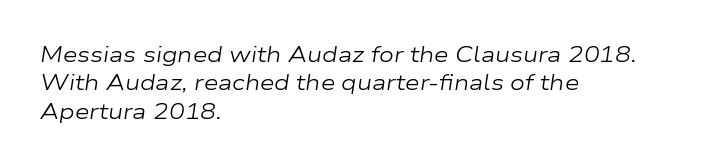
Q: Is the text bold? A: No.
Q: Is the text italic (slanted)? A: Yes, it leans right by about 9 degrees.
Q: Is the text underlined? A: No.
Q: How is the paragraph aligned? A: Left-aligned.
Q: Is the spacing between letters normal or unusually wide? A: Normal.
Q: Is the spacing between lines tight, normal or loose? A: Normal.
